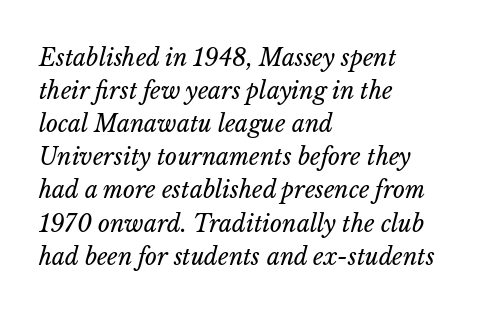
Each word holds together tightly as a unit, with standard inter-letter gaps. The glyphs are unaccompanied by any horizontal stroke below them. Baseline-to-baseline distance is the conventional proportion of letter height. Left-aligned paragraph, ragged on the right.
